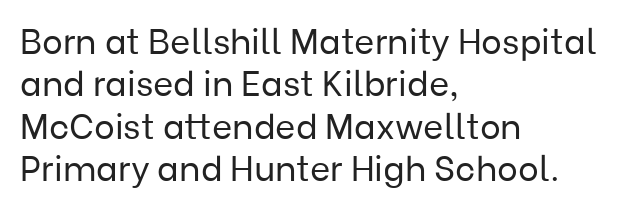
The image shows 35 px regular-weight sans-serif type, upright; set left-aligned, line spacing 1.21x, normal letter spacing, not underlined; low stroke contrast and a medium x-height.
